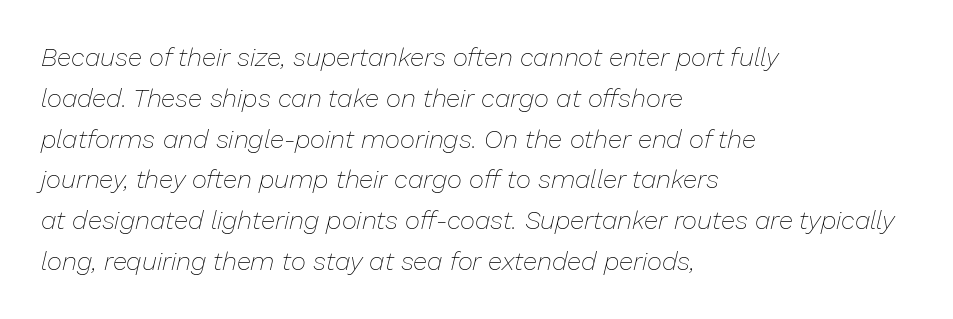
Q: Is the text bold? A: No.
Q: Is the text italic (slanted)? A: Yes, it leans right by about 13 degrees.
Q: Is the text underlined? A: No.
Q: How is the paragraph aligned? A: Left-aligned.
Q: Is the spacing between letters normal or unusually wide? A: Normal.
Q: Is the spacing between lines tight, normal or loose? A: Normal.
